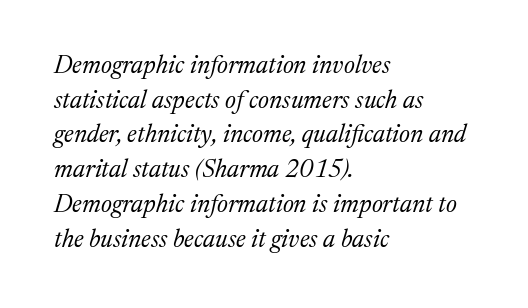
The image shows 25 px text type, italic (leaning right); set left-aligned, normal line spacing (1.39x), normal letter spacing, not underlined.
